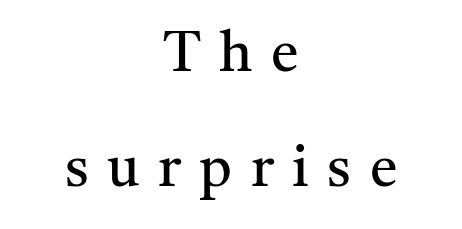
The baseline area is clear. The characters are drawn with everyday or finer stroke widths. In terms of letterspacing, this is a distinctly airy, spread setting. The letters advance in unequal steps, a hallmark of proportional type. If you folded the block vertically in half, each line would mirror itself in length. Serifs: yes, visible at the terminals of the letterforms.
